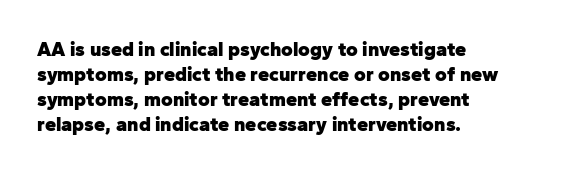
The baseline area is clear. Ordinary non-slanted type is in use. Look at the tracking — it's just the regular setting, nothing added. These lines carry a lot of weight — the face is fully bold.
